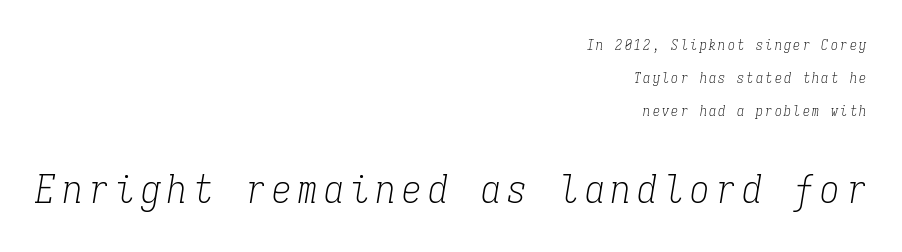
The image shows 39 px light, condensed serif type, italic (leaning right), monospaced; set right-aligned, loose line spacing (2.34x), not underlined; the second (bottom) block is 2.79x larger; low stroke contrast and a medium x-height.
